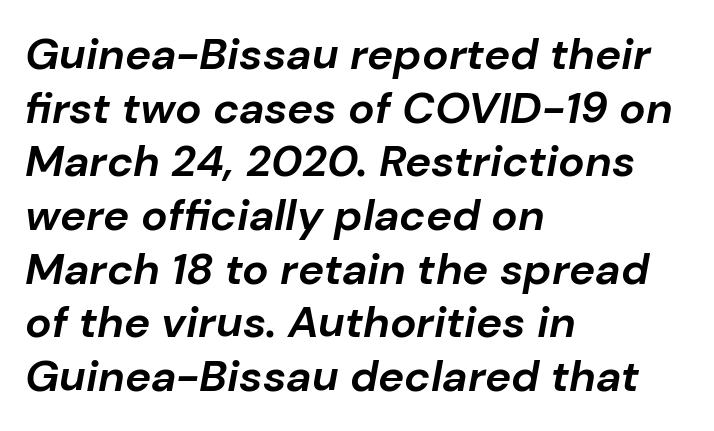
Proportional: the letters do not fall into vertical columns. Its strokes are broad and dark, the hallmark of bold type. The gaps between neighbouring characters are ordinary and unremarkable. Reading down the block, your eye returns to a fixed left position each line.
